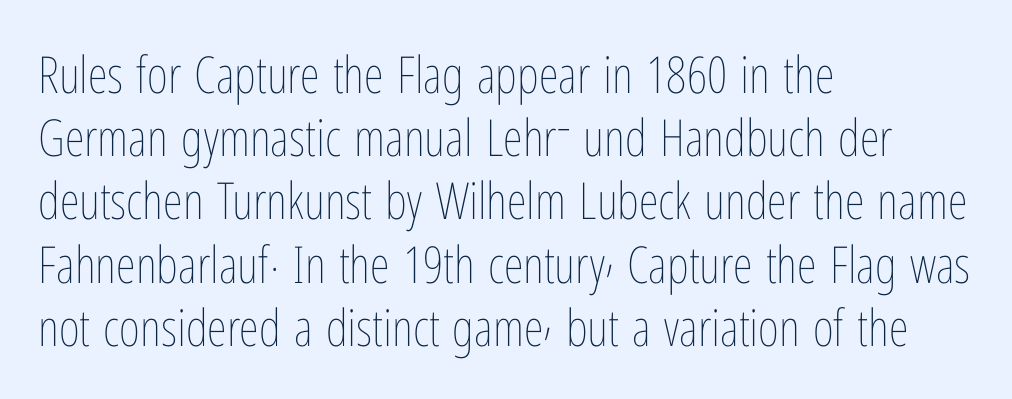
Q: Is the text bold? A: No.
Q: Is the text italic (slanted)? A: No, it is upright.
Q: Is the text underlined? A: No.
Q: How is the paragraph aligned? A: Left-aligned.
Q: Is the spacing between letters normal or unusually wide? A: Normal.
Q: Width (condensed, normal, or wide)? A: Condensed.
Q: Stroke contrast? A: Low.
Q: x-height? A: Medium.
Q: Monospaced? A: No.
